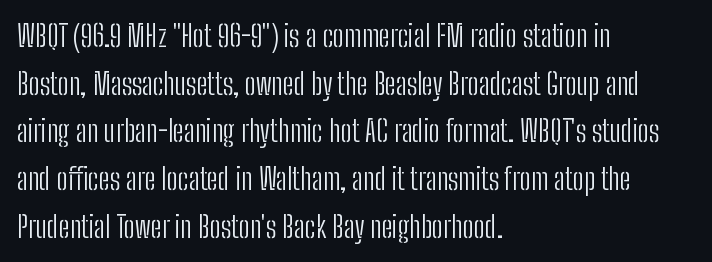
Style check: upright. The passage shown is typed in a proportional face where columns would drift. Regarding serifs, this sample does without them. The lines in this sample share a left origin and differ only in where they stop. This reads as an unemphasized weight, regular at the heaviest. Successive baselines arrive at the customary interval.
